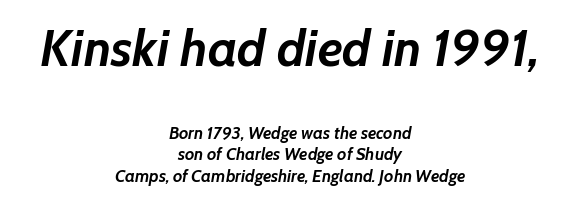
{"italic": "yes", "lean": "right", "slant_degrees": 7, "bold": "yes", "weight": "semibold", "width": "normal", "stroke_contrast": "low", "x_height": "medium", "monospaced": "no", "underline": "no", "align": "center", "line_spacing": "normal", "line_spacing_ratio": 1.27, "letter_spacing": "normal", "letter_spacing_em": 0.0, "larger_block": "first", "size_ratio": 3.0, "glyph_px": 51}
